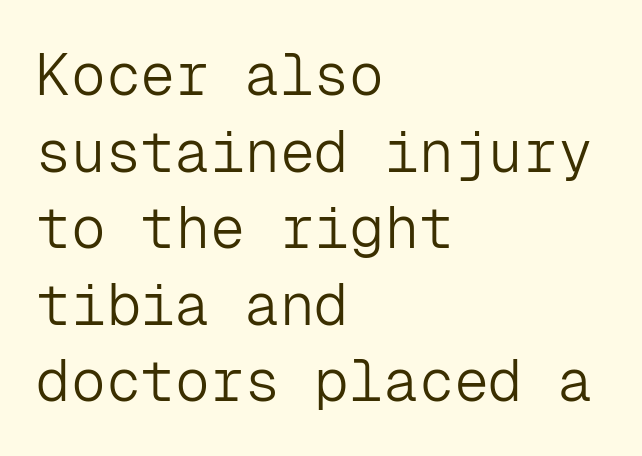
{"serif": "no", "italic": "no", "bold": "no", "weight": "light", "width": "normal", "stroke_contrast": "low", "x_height": "medium", "monospaced": "yes", "underline": "no", "align": "left", "line_spacing": "normal", "line_spacing_ratio": 1.32, "letter_spacing": "normal", "letter_spacing_em": 0.0, "glyph_px": 58}
